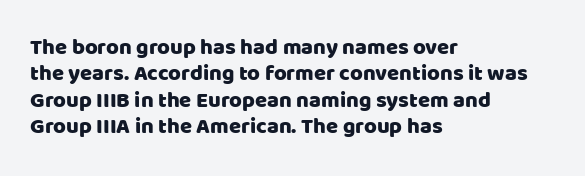
Q: Is the text italic (slanted)? A: No, it is upright.
Q: Is the text underlined? A: No.
Q: How is the paragraph aligned? A: Left-aligned.
Q: Is the spacing between letters normal or unusually wide? A: Normal.
